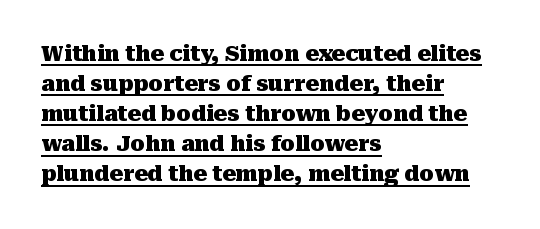
Q: Is the text bold? A: Yes.
Q: Is the text italic (slanted)? A: No, it is upright.
Q: Is the text underlined? A: Yes.
Q: How is the paragraph aligned? A: Left-aligned.
Q: Is the spacing between letters normal or unusually wide? A: Normal.
Q: Is the spacing between lines tight, normal or loose? A: Normal.
